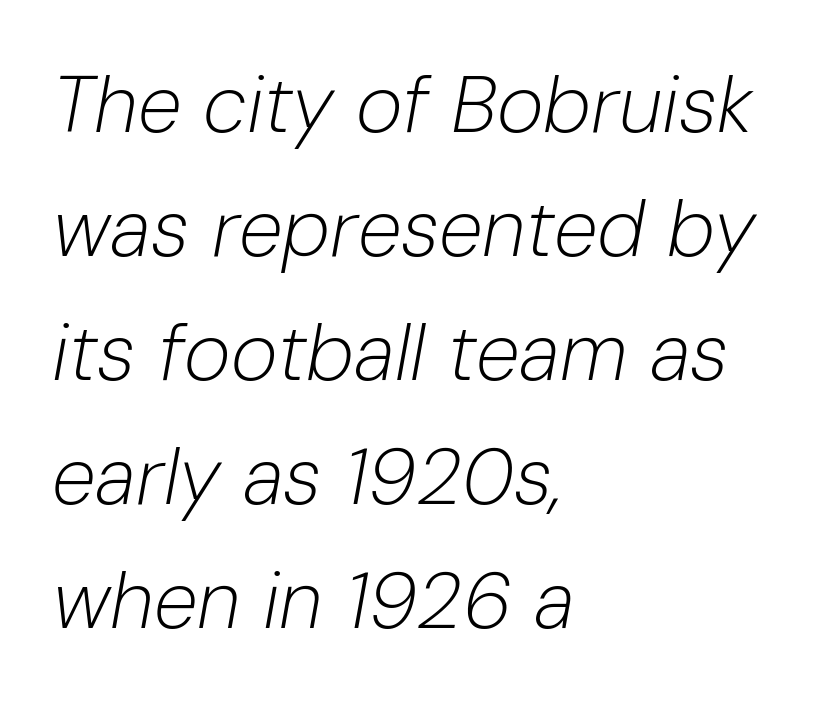
The line-height multiplier appears to be the usual default. Looks like regular typesetting: each glyph gets only the width it needs. Observe the ordinary spacing: letters are neighbours, not strangers. Horizontal alignment here is leftward, the default for most running prose.
